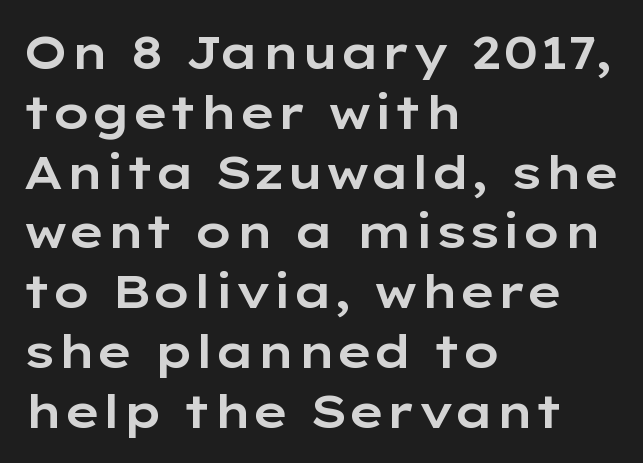
Proportional: the letters do not fall into vertical columns. Each new line begins a customary step beneath the previous one. Between one letter and the next there's only the usual sliver of space. When letters stand straight like this, we call the style roman or upright. Descenders are the only things crossing below the line. A typesetter would label this face a sans.
